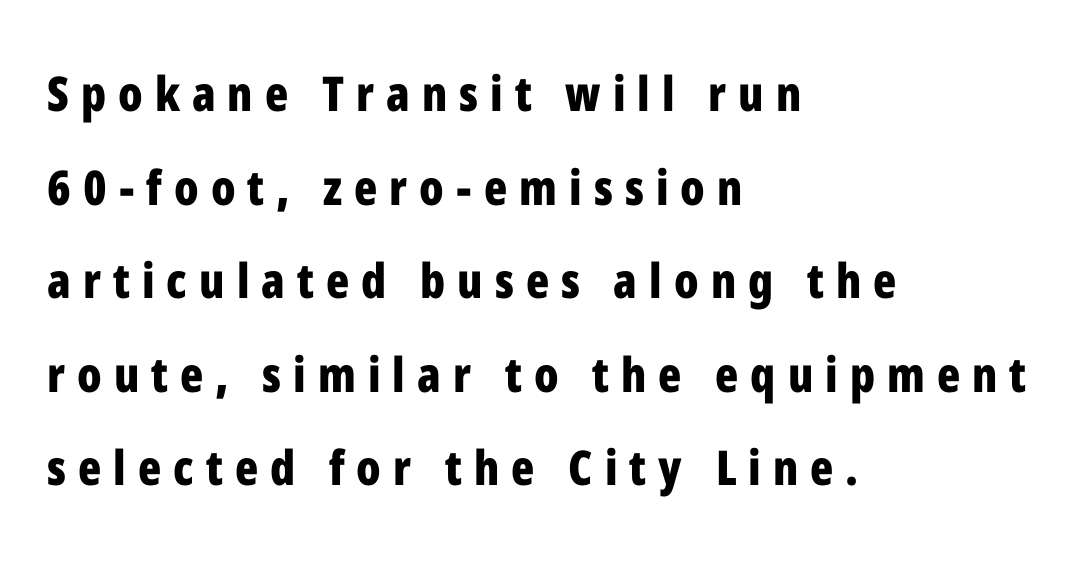
The image shows 48 px bold, condensed sans-serif type, upright; set left-aligned, loose line spacing (1.95x), unusually wide letter spacing (+0.25 em), not underlined; low stroke contrast and a medium x-height.
